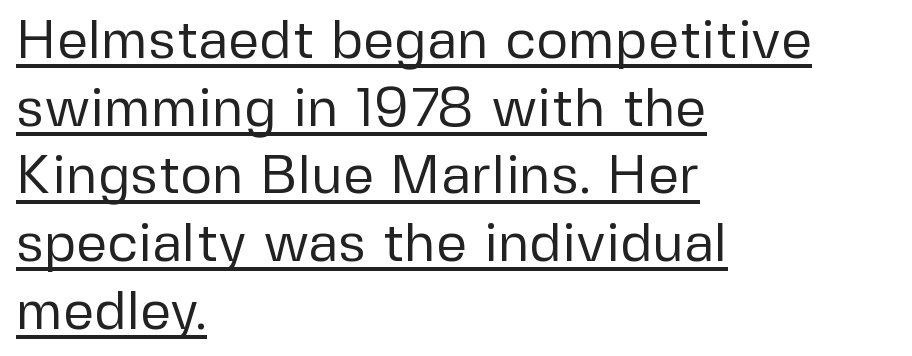
Q: Is the text bold? A: No.
Q: Is the text italic (slanted)? A: No, it is upright.
Q: Is the typeface a serif or a sans-serif typeface? A: Sans-serif.
Q: Is the text underlined? A: Yes.
Q: How is the paragraph aligned? A: Left-aligned.
Q: Is the spacing between letters normal or unusually wide? A: Normal.
Q: Width (condensed, normal, or wide)? A: Normal.
Q: Stroke contrast? A: Low.
Q: x-height? A: Medium.
Q: Monospaced? A: No.
